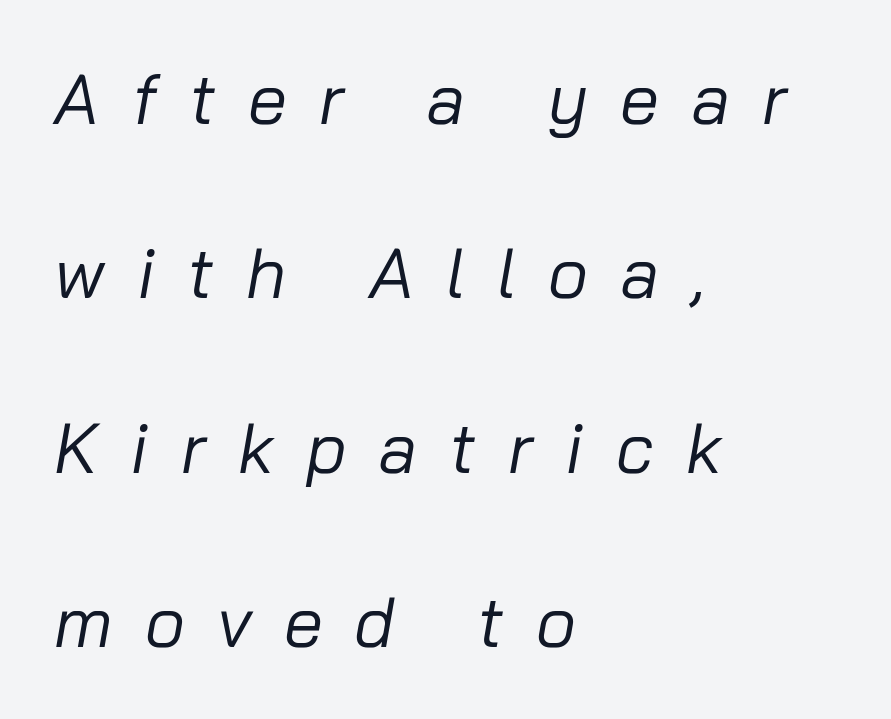
{"italic": "yes", "lean": "right", "slant_degrees": 10, "bold": "no", "weight": "regular", "width": "normal", "stroke_contrast": "low", "x_height": "medium", "monospaced": "no", "underline": "no", "align": "left", "line_spacing": "loose", "line_spacing_ratio": 2.49, "letter_spacing": "wide", "letter_spacing_em": 0.46, "glyph_px": 70}
